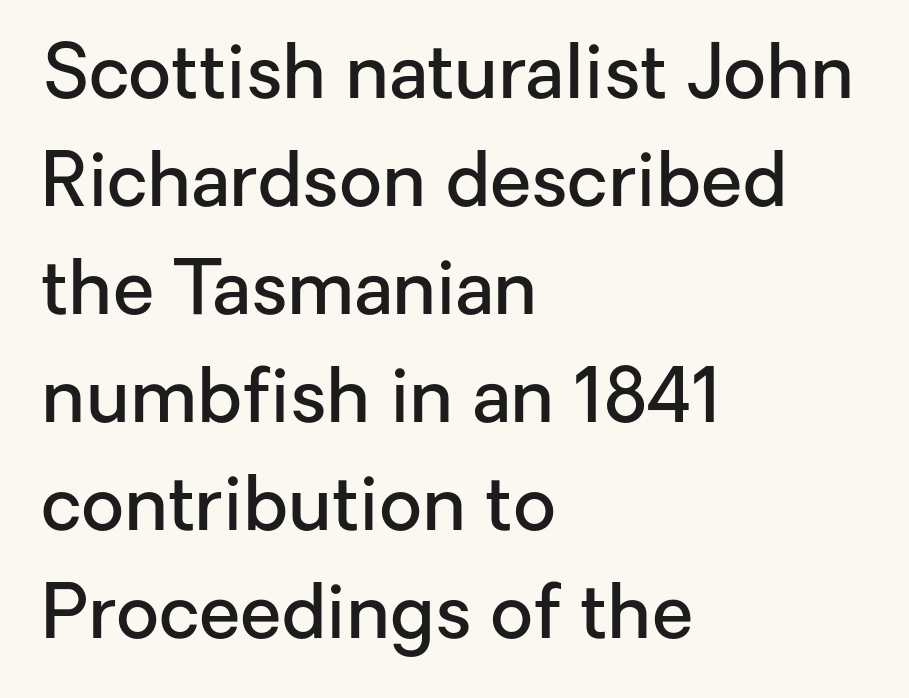
{"serif": "no", "italic": "no", "bold": "semi", "weight": "semibold", "width": "normal", "stroke_contrast": "low", "x_height": "medium", "monospaced": "no", "underline": "no", "align": "left", "line_spacing": "normal", "line_spacing_ratio": 1.44, "letter_spacing": "normal", "letter_spacing_em": 0.0, "glyph_px": 75}
